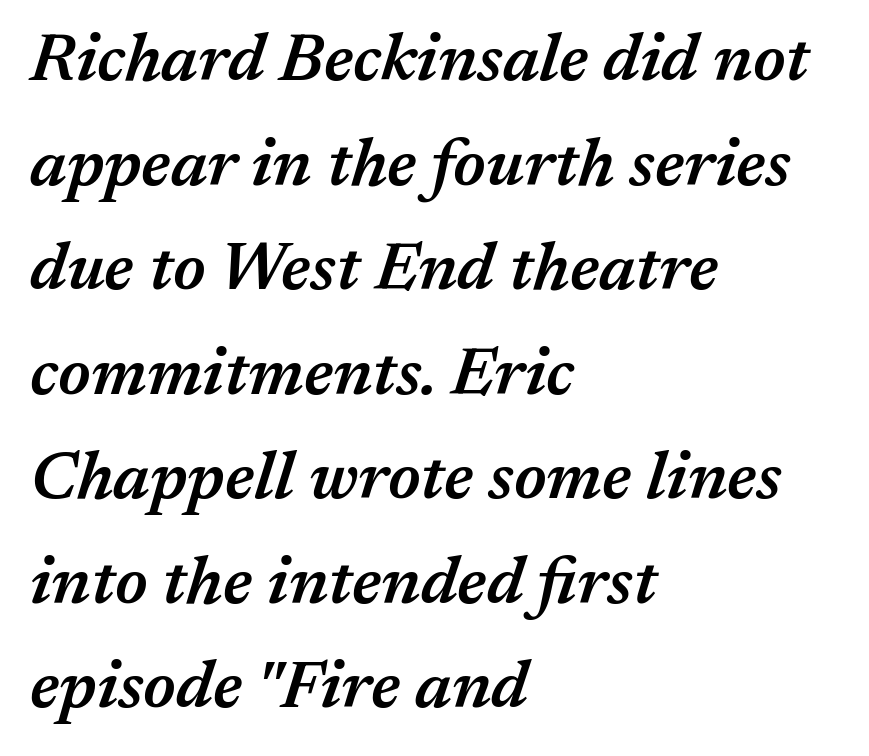
The image shows 67 px semibold type, italic (leaning right); set left-aligned, normal line spacing (1.56x), normal letter spacing, not underlined; medium stroke contrast and a medium x-height.
